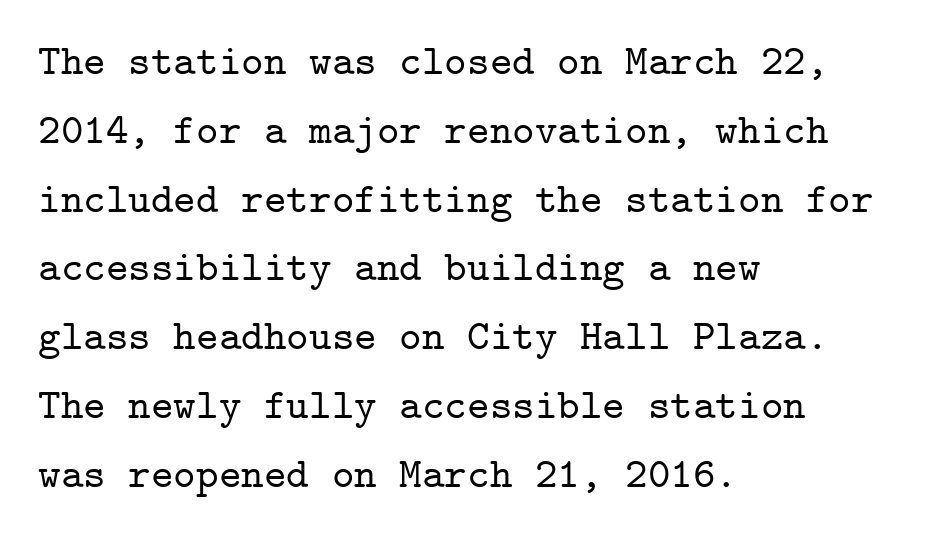
{"serif": "yes", "italic": "no", "width": "normal", "stroke_contrast": "low", "x_height": "medium", "monospaced": "yes", "underline": "no", "align": "left", "line_spacing": "normal", "line_spacing_ratio": 1.6, "letter_spacing": "normal", "letter_spacing_em": 0.0, "glyph_px": 43}
